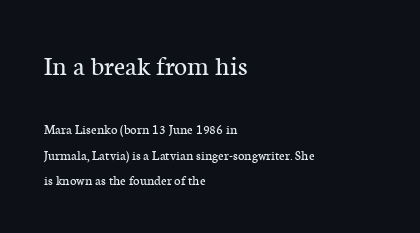
The image shows 28 px regular-weight serif type, upright; set left-aligned, line spacing 1.84x, normal letter spacing, not underlined; the first (top) block is 2.0x larger; low stroke contrast and a medium x-height.
